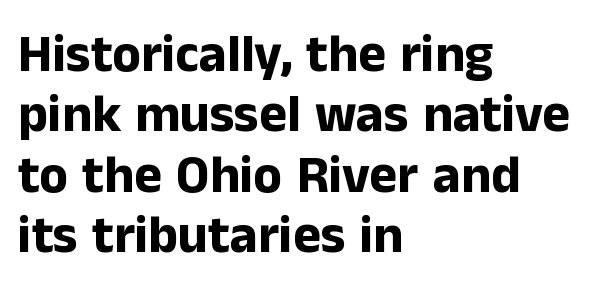
Spacing verdict: proportional, widths tailored to each character. No word sits above an underline. The tracking reads as untouched default to a designer's eye. Line starts are locked; line ends wander.
